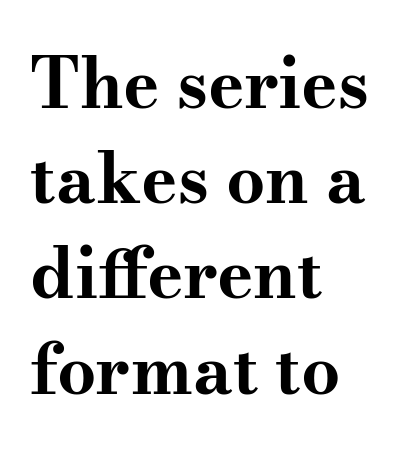
The horizontal fit of the characters is conventional and even. The letters advance in unequal steps, a hallmark of proportional type. Heft: maximum for text — a bold. You can tell it's not italic because the verticals are truly vertical. Are there feet on the stems? There are — it's a serif.
